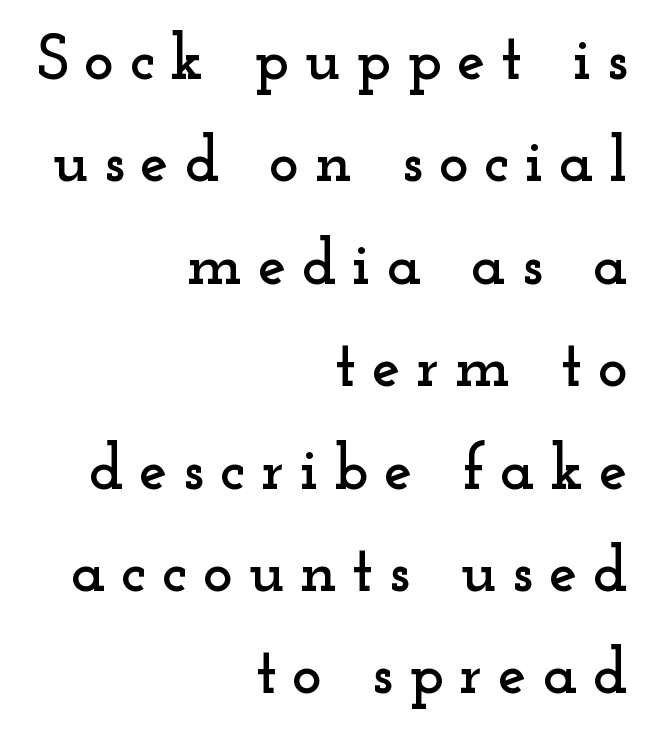
The image shows 64 px wide serif type, upright; set right-aligned, normal line spacing (1.6x), unusually wide letter spacing (+0.24 em), not underlined; low stroke contrast and a small x-height.
